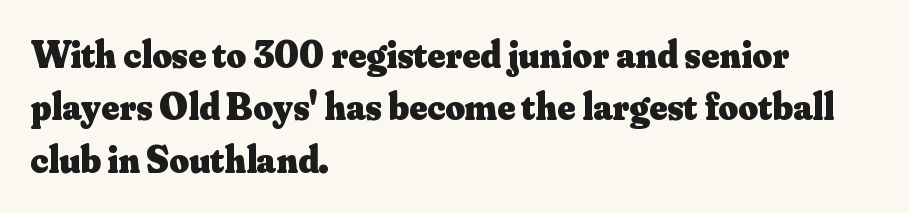
Q: Is the text bold? A: Yes.
Q: Is the text italic (slanted)? A: No, it is upright.
Q: Is the typeface a serif or a sans-serif typeface? A: Serif.
Q: Is the text underlined? A: No.
Q: How is the paragraph aligned? A: Left-aligned.
Q: Is the spacing between letters normal or unusually wide? A: Normal.
Q: Is the spacing between lines tight, normal or loose? A: Normal.
Q: Width (condensed, normal, or wide)? A: Normal.
Q: Stroke contrast? A: Medium.
Q: x-height? A: Small.
Q: Monospaced? A: No.
